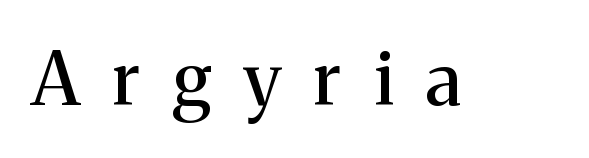
The image shows 74 px serif type, upright; set unusually wide letter spacing (+0.44 em), not underlined; medium stroke contrast and a medium x-height.
